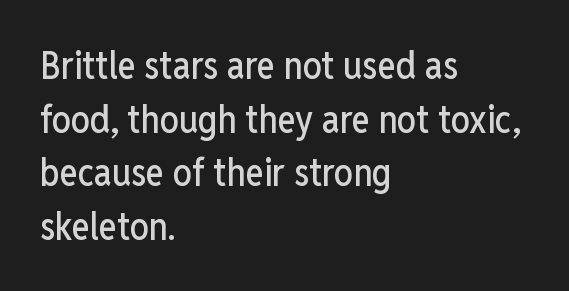
{"serif": "no", "italic": "no", "width": "condensed", "stroke_contrast": "low", "x_height": "medium", "monospaced": "no", "underline": "no", "align": "left", "line_spacing": "normal", "line_spacing_ratio": 1.41, "letter_spacing": "normal", "letter_spacing_em": 0.0, "glyph_px": 38}
